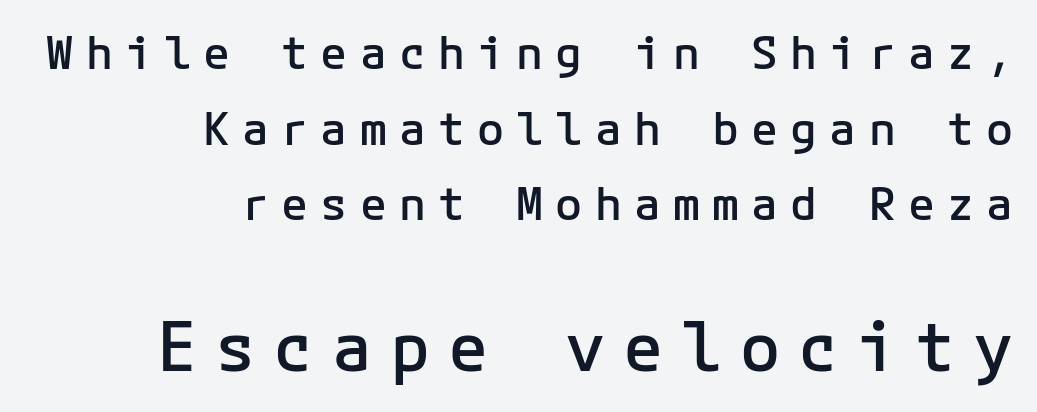
The image shows 67 px semibold sans-serif type, upright; set right-aligned, normal line spacing (1.68x), unusually wide letter spacing (+0.27 em), not underlined; the second (bottom) block is 1.49x larger; low stroke contrast and a medium x-height.
